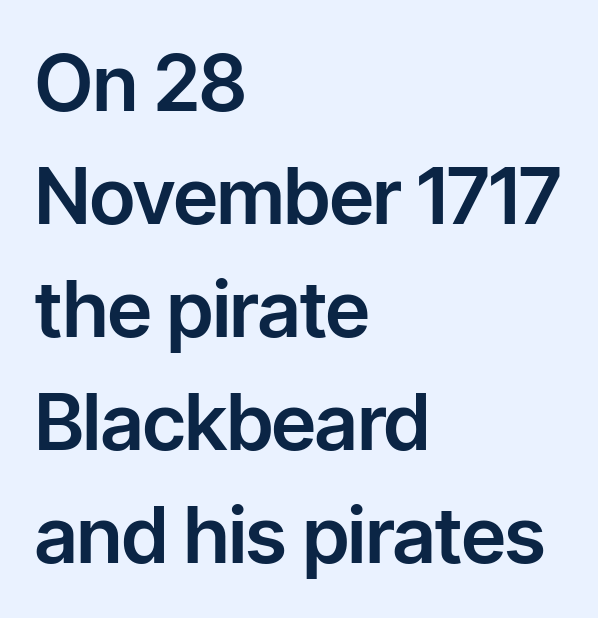
Students, note that the glyphs here touch the page at normal intervals. The space between consecutive lines is moderate. Posture: upright roman. Varying glyph widths throughout — classic text-font behaviour. The passage is arranged the way most books set body copy — flush left.
